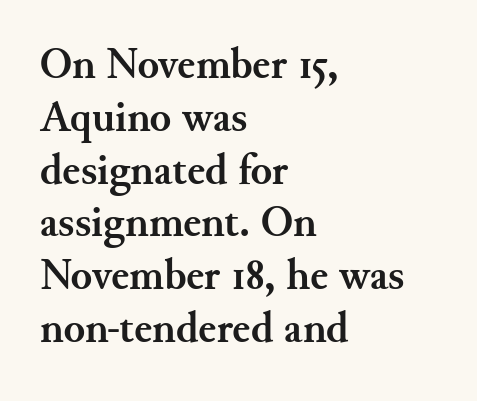
{"serif": "yes", "italic": "no", "bold": "yes", "weight": "semibold", "width": "normal", "stroke_contrast": "medium", "x_height": "small", "monospaced": "no", "underline": "no", "align": "left", "line_spacing_ratio": 1.2, "letter_spacing": "normal", "letter_spacing_em": 0.0, "glyph_px": 44}
